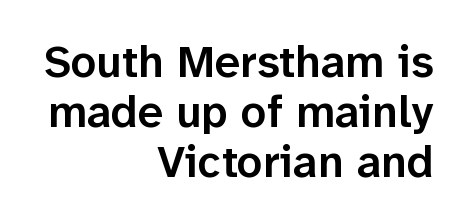
{"serif": "no", "italic": "no", "bold": "semi", "weight": "semibold", "width": "normal", "stroke_contrast": "low", "x_height": "medium", "monospaced": "no", "underline": "no", "align": "right", "line_spacing": "tight", "line_spacing_ratio": 1.11, "letter_spacing": "normal", "letter_spacing_em": 0.0, "glyph_px": 45}
